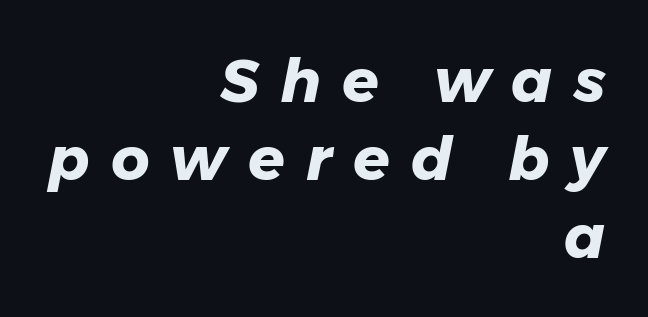
The image shows 60 px heavy type, italic (leaning right); set right-aligned, normal line spacing (1.3x), unusually wide letter spacing (+0.35 em), not underlined; low stroke contrast and a medium x-height.
